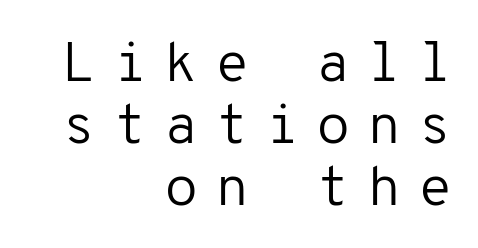
The image shows 56 px regular-weight sans-serif type, upright, monospaced; set right-aligned, tight line spacing (1.11x), unusually wide letter spacing (+0.29 em), not underlined; low stroke contrast and a medium x-height.
